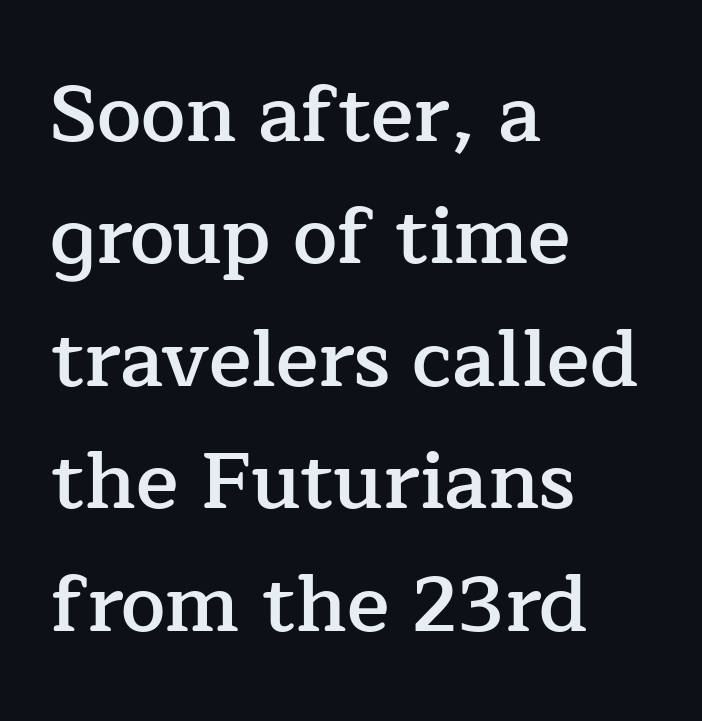
Q: Is the text bold? A: Semi-bold.
Q: Is the text italic (slanted)? A: No, it is upright.
Q: Is the typeface a serif or a sans-serif typeface? A: Serif.
Q: Is the text underlined? A: No.
Q: How is the paragraph aligned? A: Left-aligned.
Q: Is the spacing between letters normal or unusually wide? A: Normal.
Q: Is the spacing between lines tight, normal or loose? A: Normal.
Q: Width (condensed, normal, or wide)? A: Normal.
Q: Stroke contrast? A: Low.
Q: x-height? A: Medium.
Q: Monospaced? A: No.
